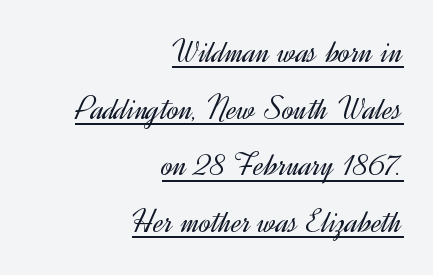
Q: Is the text bold? A: No.
Q: Is the text italic (slanted)? A: Yes.
Q: Is the typeface a serif or a sans-serif typeface? A: Sans-serif.
Q: Is the text underlined? A: Yes.
Q: How is the paragraph aligned? A: Right-aligned.
Q: Is the spacing between letters normal or unusually wide? A: Normal.
Q: Is the spacing between lines tight, normal or loose? A: Normal.
Q: Width (condensed, normal, or wide)? A: Normal.
Q: x-height? A: Small.
Q: Monospaced? A: No.
